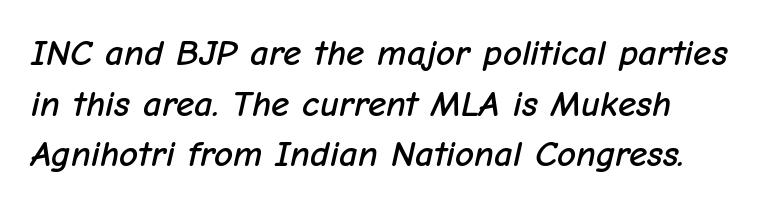
The image shows 37 px text type, italic (leaning right); set normal line spacing (1.37x), normal letter spacing, not underlined; low stroke contrast and a medium x-height.
